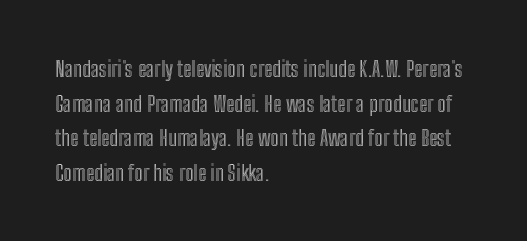
Q: Is the text italic (slanted)? A: No, it is upright.
Q: Is the text underlined? A: No.
Q: How is the paragraph aligned? A: Left-aligned.
Q: Is the spacing between letters normal or unusually wide? A: Normal.
Q: Is the spacing between lines tight, normal or loose? A: Normal.
